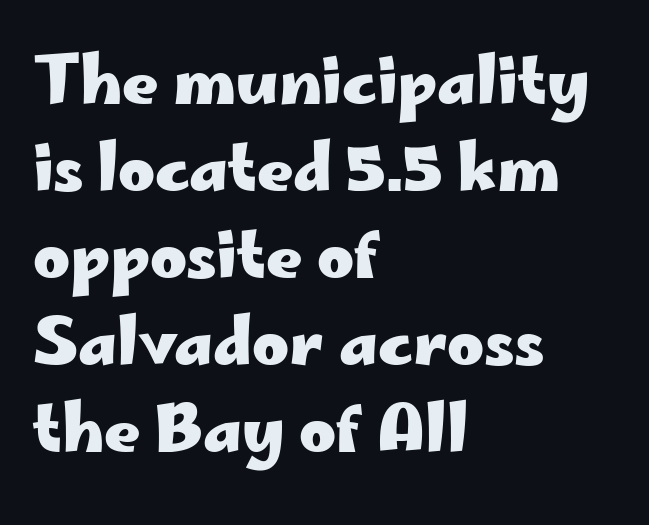
Q: Is the text bold? A: Yes.
Q: Is the text italic (slanted)? A: No, it is upright.
Q: Is the typeface a serif or a sans-serif typeface? A: Sans-serif.
Q: Is the text underlined? A: No.
Q: How is the paragraph aligned? A: Left-aligned.
Q: Is the spacing between letters normal or unusually wide? A: Normal.
Q: Is the spacing between lines tight, normal or loose? A: Normal.
Q: Width (condensed, normal, or wide)? A: Wide.
Q: Stroke contrast? A: Low.
Q: x-height? A: Small.
Q: Monospaced? A: No.
